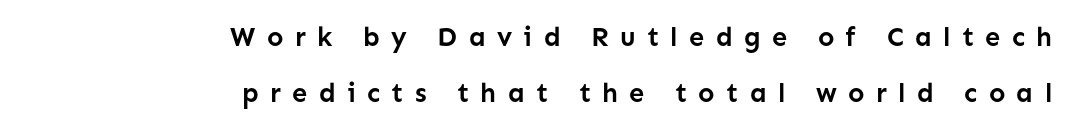
Tall strokes in this sample are plumb rather than angled. A student would call this right alignment; a typographer would say flush right, rag left. This block would shrink considerably if given ordinary leading; it's expanded now. Look at the stroke-to-counter ratio: heavy, a bold. Letter spacing: wide.
